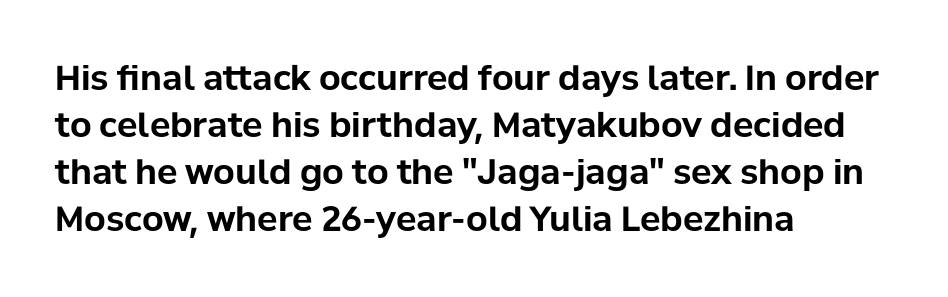
The image shows 34 px bold sans-serif type, upright; set left-aligned, normal line spacing (1.38x), normal letter spacing, not underlined; low stroke contrast and a medium x-height.
